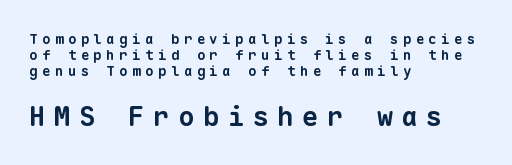
{"bold": "yes", "underline": "no", "align": "left", "line_spacing": "tight", "line_spacing_ratio": 1.13, "letter_spacing": "wide", "letter_spacing_em": 0.32, "larger_block": "second", "size_ratio": 1.93, "glyph_px": 27}
